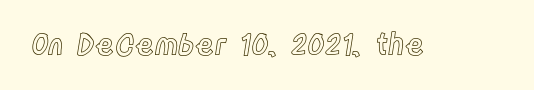
Rule under the text: the space is simply empty. Short note: letters normally spaced. Here the designer chose a conventional face with non-uniform glyph widths.
